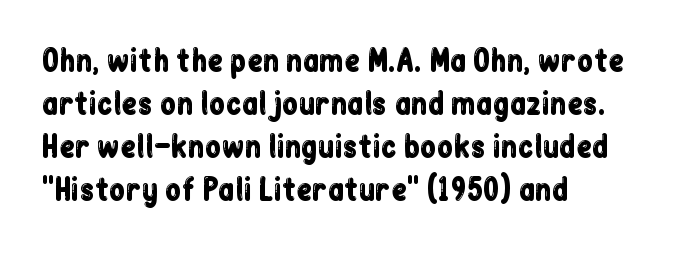
Q: Is the text italic (slanted)? A: No, it is upright.
Q: Is the typeface a serif or a sans-serif typeface? A: Sans-serif.
Q: Is the text underlined? A: No.
Q: How is the paragraph aligned? A: Left-aligned.
Q: Is the spacing between letters normal or unusually wide? A: Normal.
Q: Is the spacing between lines tight, normal or loose? A: Normal.
Q: Width (condensed, normal, or wide)? A: Condensed.
Q: Stroke contrast? A: Low.
Q: x-height? A: Medium.
Q: Monospaced? A: No.
